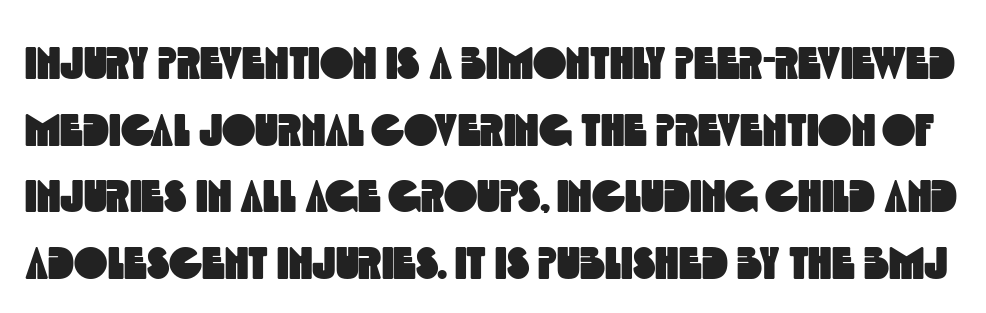
Note: no serifs on the glyphs. Note the varied advance widths — an 'i' is clearly narrower than an 'm'. The lines sit at an ordinary, default distance from one another. The rendering keeps characters at their native spacing. Check under the words: just untouched page.
